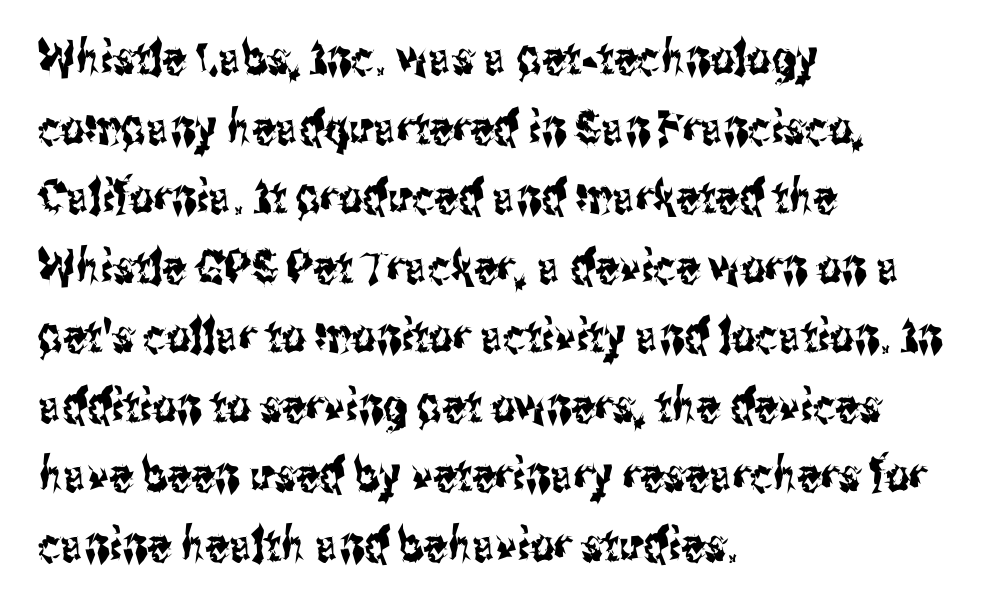
The image shows 47 px condensed sans-serif type, upright; set left-aligned, normal line spacing (1.48x), normal letter spacing, not underlined; medium stroke contrast and a medium x-height.
